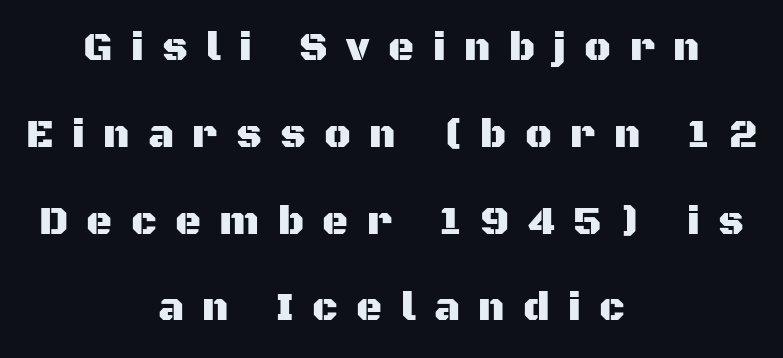
Q: Is the text italic (slanted)? A: No, it is upright.
Q: Is the typeface a serif or a sans-serif typeface? A: Sans-serif.
Q: Is the text underlined? A: No.
Q: How is the paragraph aligned? A: Centered.
Q: Is the spacing between letters normal or unusually wide? A: Unusually wide.
Q: Is the spacing between lines tight, normal or loose? A: Loose.
Q: Width (condensed, normal, or wide)? A: Normal.
Q: Stroke contrast? A: Medium.
Q: x-height? A: Large.
Q: Monospaced? A: No.
